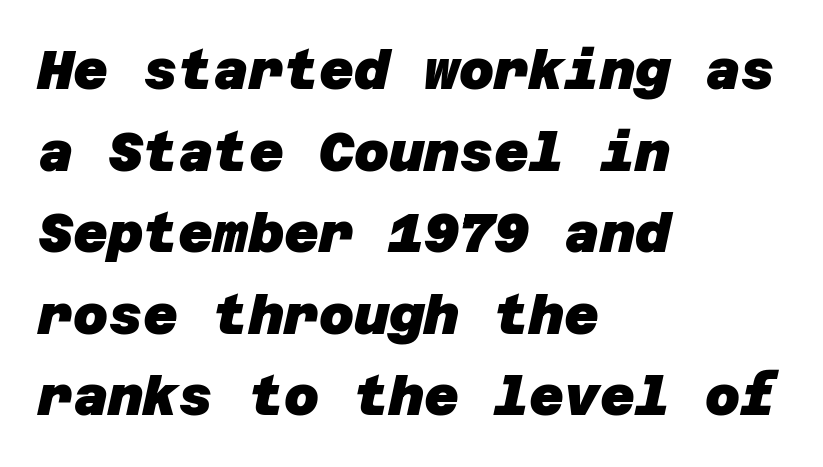
The image shows 54 px heavy sans-serif type; set left-aligned, normal line spacing (1.51x), normal letter spacing, not underlined; low stroke contrast and a large x-height.
